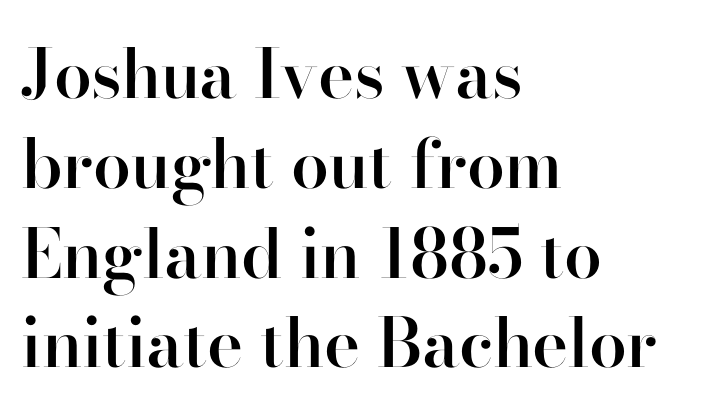
{"serif": "yes", "italic": "no", "bold": "semi", "weight": "semibold", "width": "normal", "stroke_contrast": "high", "x_height": "small", "monospaced": "no", "underline": "no", "align": "left", "line_spacing": "normal", "line_spacing_ratio": 1.32, "letter_spacing": "normal", "letter_spacing_em": 0.0, "glyph_px": 68}
